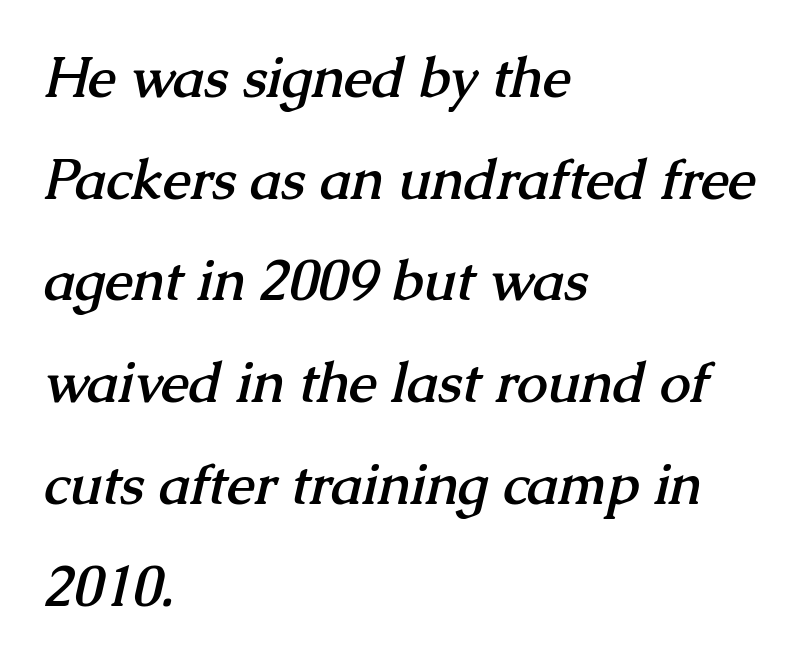
The image shows 55 px semibold serif type; set left-aligned, line spacing 1.85x, normal letter spacing, not underlined; medium stroke contrast and a medium x-height.
